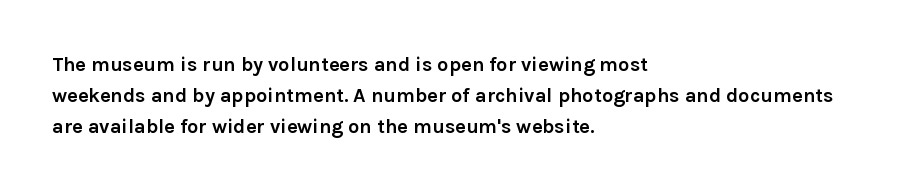
Q: Is the text bold? A: Yes.
Q: Is the text italic (slanted)? A: No, it is upright.
Q: Is the text underlined? A: No.
Q: How is the paragraph aligned? A: Left-aligned.
Q: Is the spacing between letters normal or unusually wide? A: Normal.
Q: Is the spacing between lines tight, normal or loose? A: Normal.
